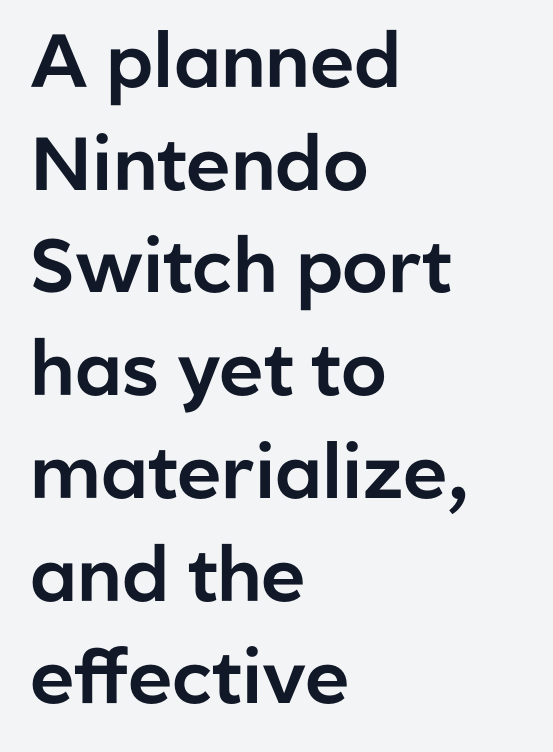
The face used here is proportionally spaced, like ordinary book or web type. Observe the ordinary spacing: letters are neighbours, not strangers. Anything drawn beneath the words? Only blank space. The text block is weighted toward the left margin, trailing off unevenly rightward.
